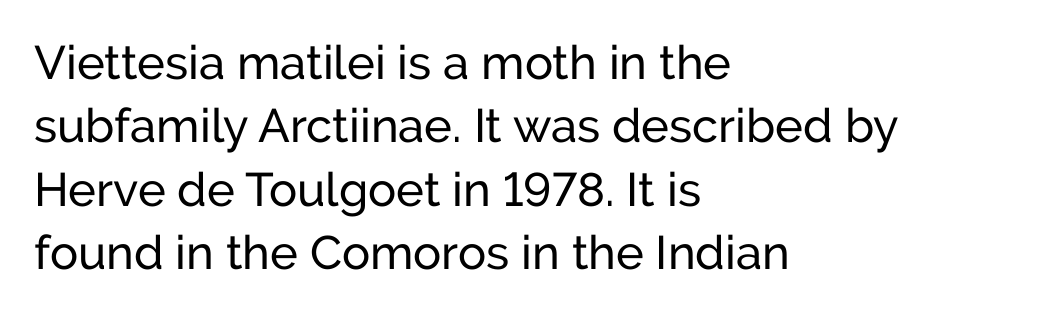
The image shows 47 px sans-serif type, upright; set left-aligned, normal line spacing (1.35x), normal letter spacing, not underlined; low stroke contrast and a medium x-height.
